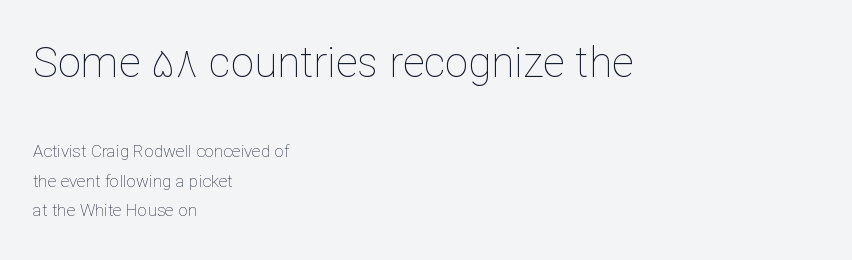
{"italic": "no", "bold": "no", "weight": "thin", "width": "normal", "stroke_contrast": "low", "x_height": "medium", "monospaced": "no", "underline": "no", "align": "left", "line_spacing_ratio": 1.73, "letter_spacing": "normal", "letter_spacing_em": 0.0, "larger_block": "first", "size_ratio": 2.47, "glyph_px": 42}
